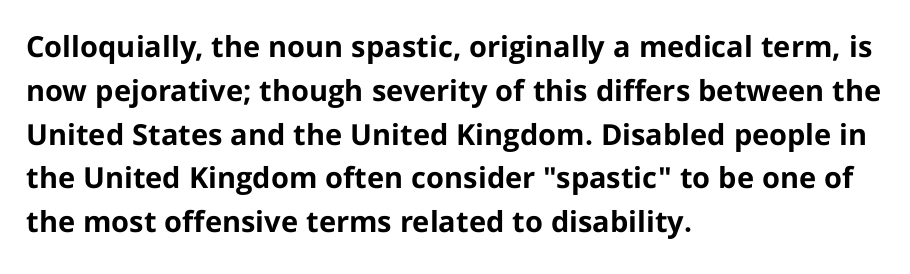
The image shows 29 px bold sans-serif type, upright; set left-aligned, normal line spacing (1.51x), normal letter spacing, not underlined; low stroke contrast and a medium x-height.
